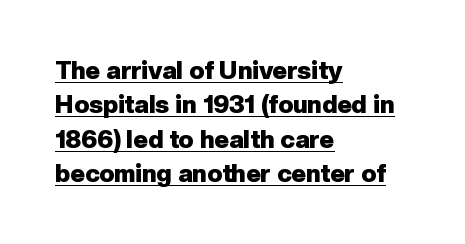
Q: Is the text bold? A: Yes.
Q: Is the text italic (slanted)? A: No, it is upright.
Q: Is the text underlined? A: Yes.
Q: How is the paragraph aligned? A: Left-aligned.
Q: Is the spacing between letters normal or unusually wide? A: Normal.
Q: Is the spacing between lines tight, normal or loose? A: Normal.
